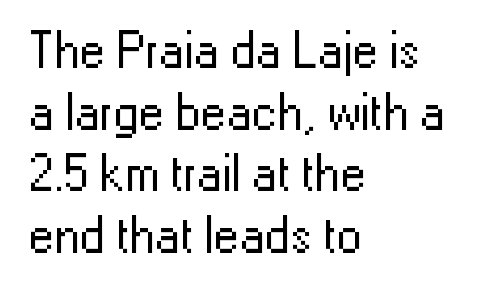
The image shows 51 px regular-weight sans-serif type, upright; set left-aligned, line spacing 1.21x, normal letter spacing, not underlined; low stroke contrast and a medium x-height.
